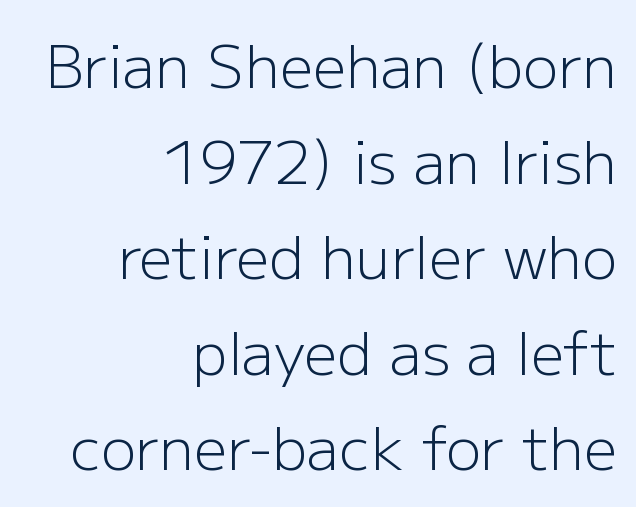
Q: Is the text bold? A: No.
Q: Is the text italic (slanted)? A: No, it is upright.
Q: Is the typeface a serif or a sans-serif typeface? A: Sans-serif.
Q: Is the text underlined? A: No.
Q: How is the paragraph aligned? A: Right-aligned.
Q: Is the spacing between letters normal or unusually wide? A: Normal.
Q: Is the spacing between lines tight, normal or loose? A: Normal.
Q: Width (condensed, normal, or wide)? A: Normal.
Q: Stroke contrast? A: Low.
Q: x-height? A: Medium.
Q: Monospaced? A: No.
